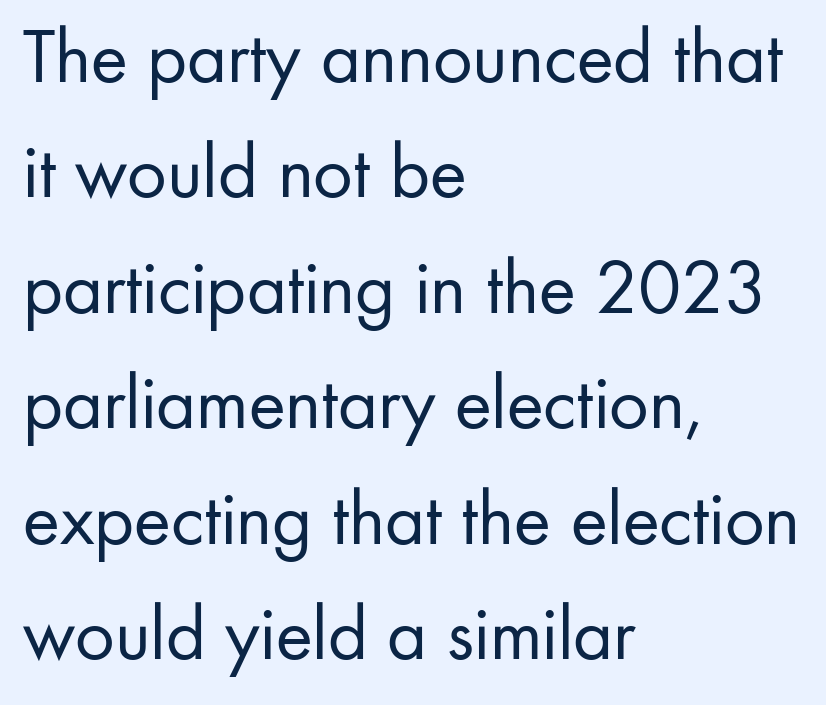
Q: Is the text bold? A: No.
Q: Is the text italic (slanted)? A: No, it is upright.
Q: Is the typeface a serif or a sans-serif typeface? A: Sans-serif.
Q: Is the text underlined? A: No.
Q: How is the paragraph aligned? A: Left-aligned.
Q: Is the spacing between letters normal or unusually wide? A: Normal.
Q: Is the spacing between lines tight, normal or loose? A: Normal.
Q: Width (condensed, normal, or wide)? A: Normal.
Q: Stroke contrast? A: Low.
Q: x-height? A: Small.
Q: Monospaced? A: No.
